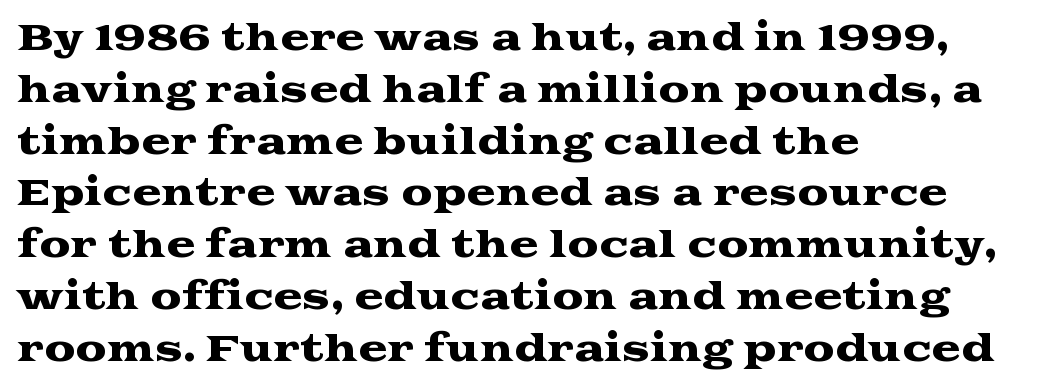
The image shows 35 px wide serif type, upright; set left-aligned, normal line spacing (1.48x), normal letter spacing, not underlined; medium stroke contrast and a medium x-height.
